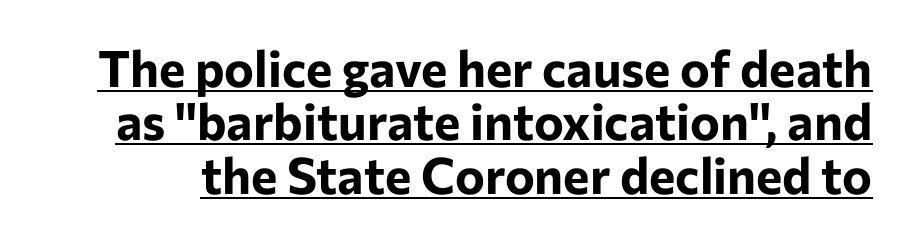
{"serif": "no", "italic": "no", "bold": "yes", "weight": "bold", "width": "normal", "stroke_contrast": "low", "x_height": "medium", "monospaced": "no", "underline": "yes", "line_spacing": "tight", "line_spacing_ratio": 1.07, "letter_spacing": "normal", "letter_spacing_em": 0.0, "glyph_px": 50}
